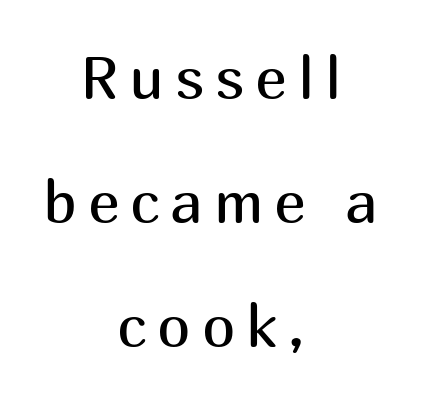
Q: Is the text bold? A: No.
Q: Is the text italic (slanted)? A: No, it is upright.
Q: Is the typeface a serif or a sans-serif typeface? A: Sans-serif.
Q: Is the text underlined? A: No.
Q: How is the paragraph aligned? A: Centered.
Q: Is the spacing between lines tight, normal or loose? A: Loose.
Q: Width (condensed, normal, or wide)? A: Normal.
Q: Stroke contrast? A: Medium.
Q: x-height? A: Medium.
Q: Monospaced? A: No.
